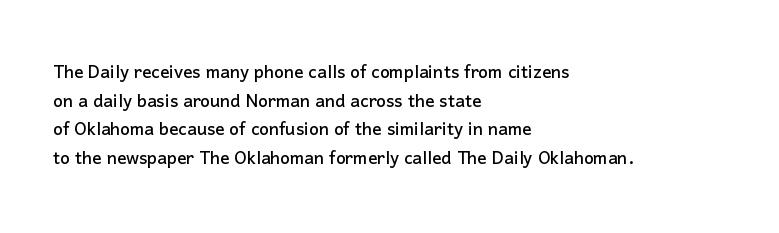
The image shows 23 px text type, upright; set left-aligned, normal line spacing (1.25x), normal letter spacing, not underlined.
